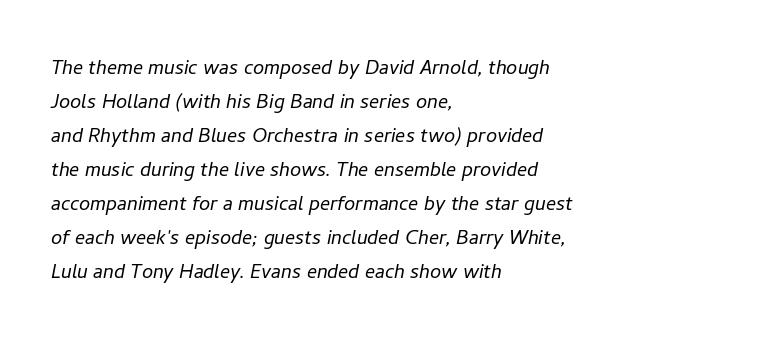
Q: Is the text bold? A: No.
Q: Is the text italic (slanted)? A: Yes, it leans right by about 11 degrees.
Q: Is the text underlined? A: No.
Q: How is the paragraph aligned? A: Left-aligned.
Q: Is the spacing between letters normal or unusually wide? A: Normal.
Q: Is the spacing between lines tight, normal or loose? A: Normal.
